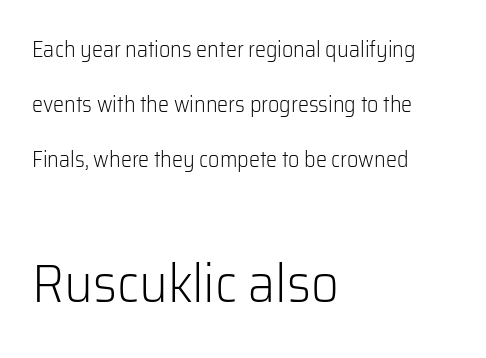
The image shows 54 px light sans-serif type, upright; set left-aligned, loose line spacing (2.49x), normal letter spacing, not underlined; the second (bottom) block is 2.45x larger; low stroke contrast and a medium x-height.
